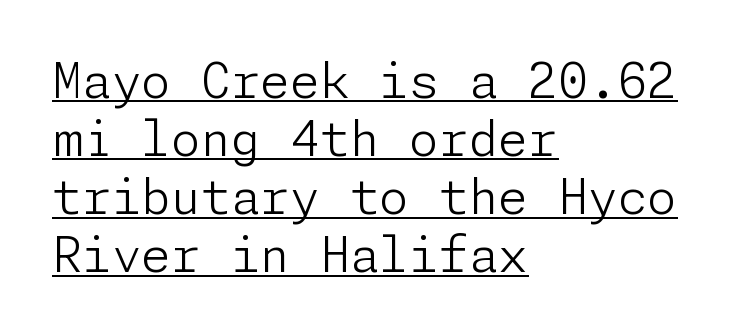
Is this a sans? Yes — the strokes have no serifs. No extra ink here — the face is not bold. Does a line run under the words? Yes, clearly. Caption: standard tracking, unaltered.
